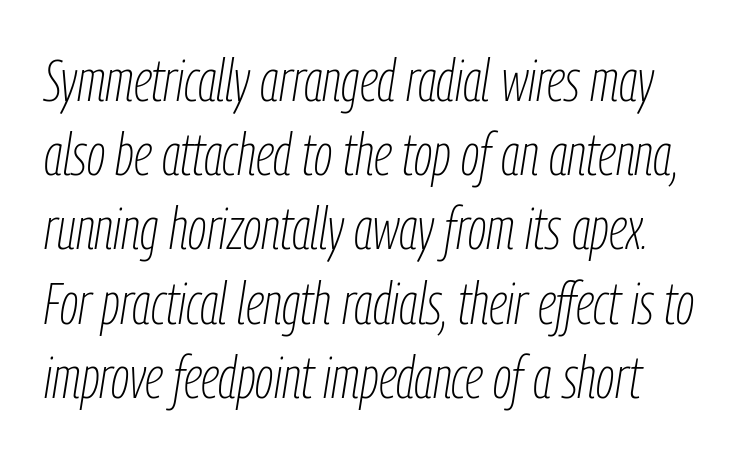
Do the characters align in a grid? No, the font is proportional. The gaps between neighbouring characters are ordinary and unremarkable. The baseline area is clear. Honestly, the row spacing looks completely unremarkable.
